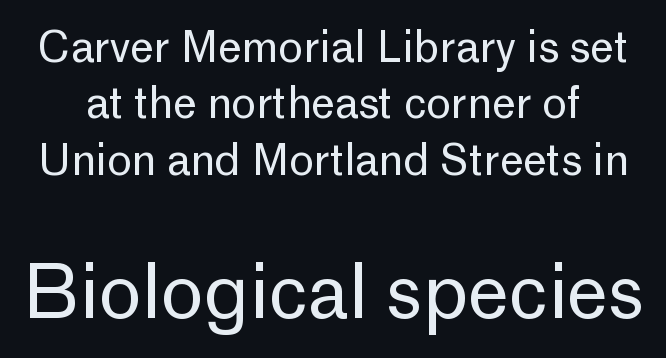
{"serif": "no", "italic": "no", "bold": "no", "weight": "regular", "width": "normal", "stroke_contrast": "low", "x_height": "medium", "monospaced": "no", "underline": "no", "line_spacing": "normal", "line_spacing_ratio": 1.34, "letter_spacing": "normal", "letter_spacing_em": 0.0, "larger_block": "second", "size_ratio": 1.74, "glyph_px": 73}
